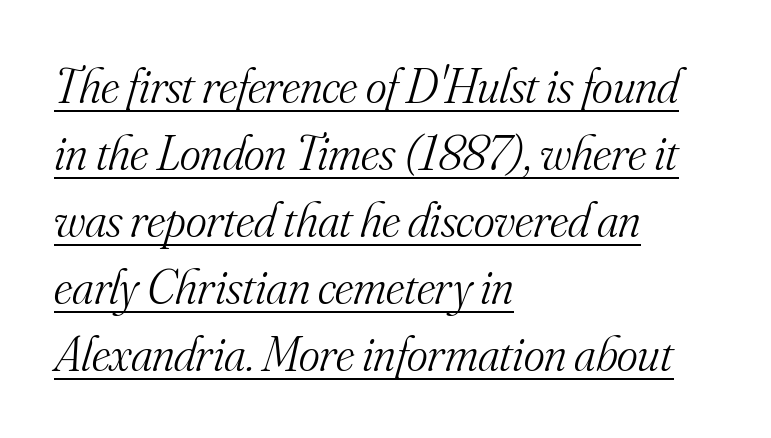
Q: Is the text bold? A: No.
Q: Is the text italic (slanted)? A: Yes, it leans right by about 16 degrees.
Q: Is the typeface a serif or a sans-serif typeface? A: Serif.
Q: Is the text underlined? A: Yes.
Q: How is the paragraph aligned? A: Left-aligned.
Q: Is the spacing between letters normal or unusually wide? A: Normal.
Q: Is the spacing between lines tight, normal or loose? A: Normal.
Q: Width (condensed, normal, or wide)? A: Normal.
Q: Stroke contrast? A: Medium.
Q: x-height? A: Small.
Q: Monospaced? A: No.
